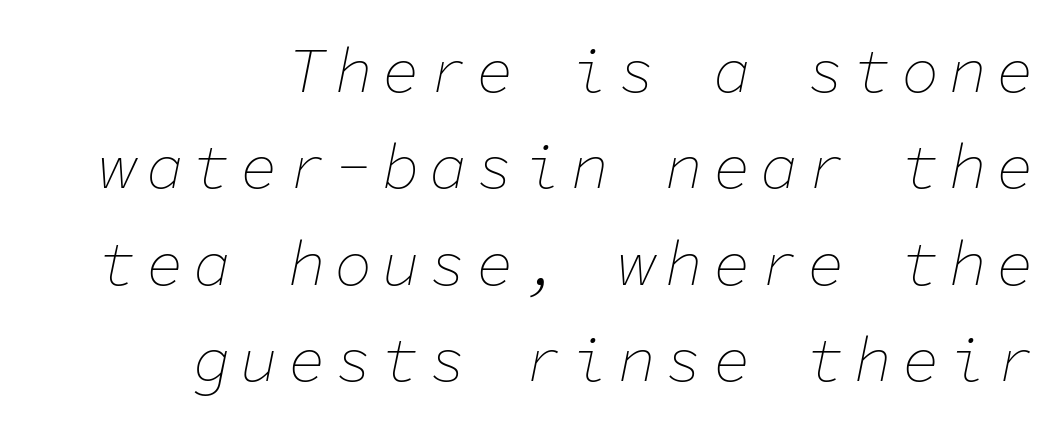
The axis of the letterforms is tilted away from vertical. Nobody drew a line under any word here. The text block is weighted toward the right margin, trailing off unevenly leftward. The space between consecutive lines is moderate.
